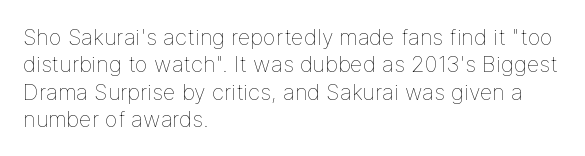
Q: Is the text bold? A: No.
Q: Is the text italic (slanted)? A: No, it is upright.
Q: Is the text underlined? A: No.
Q: How is the paragraph aligned? A: Left-aligned.
Q: Is the spacing between letters normal or unusually wide? A: Normal.
